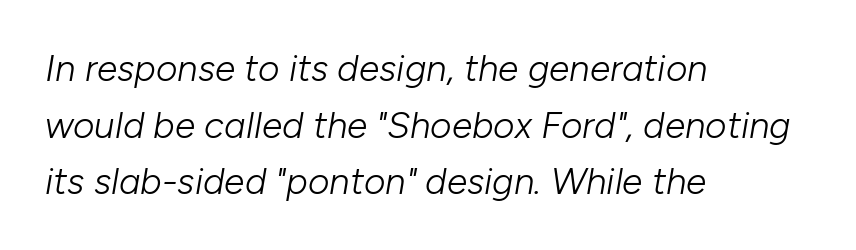
The image shows 37 px light type, italic (leaning right); set left-aligned, normal line spacing (1.53x), normal letter spacing, not underlined; low stroke contrast and a medium x-height.
